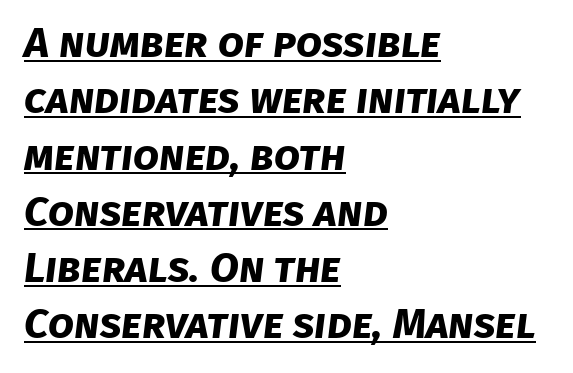
Character widths vary here, with narrow letters taking less room than wide ones. The glyphs have the mass of a bold cut. The type is set solid horizontally, with unmodified tracking. This block has exactly the height ordinary leading produces.
